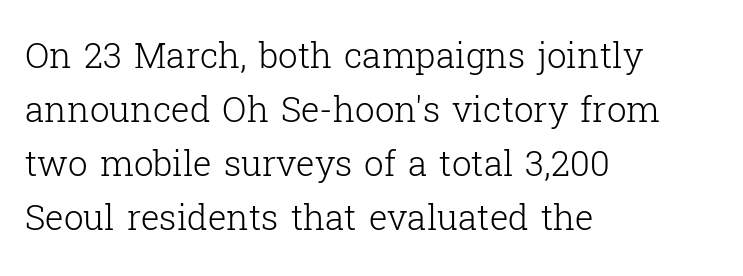
These glyphs show unthickened strokes, regular width or finer. These lines keep a tight, regular rhythm from letter to letter. A roman cut, with each character standing at attention. Regular leading. Small tapered or slab feet sit at the stroke ends, so this counts as serif.
